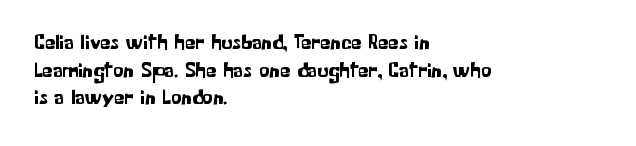
Q: Is the text italic (slanted)? A: No, it is upright.
Q: Is the text underlined? A: No.
Q: How is the paragraph aligned? A: Left-aligned.
Q: Is the spacing between letters normal or unusually wide? A: Normal.
Q: Is the spacing between lines tight, normal or loose? A: Normal.
